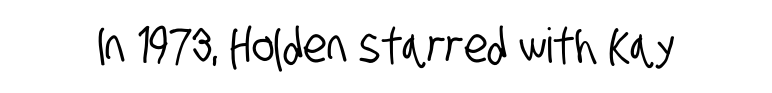
{"serif": "no", "width": "condensed", "stroke_contrast": "low", "x_height": "large", "monospaced": "no", "underline": "no", "letter_spacing": "normal", "letter_spacing_em": 0.0, "glyph_px": 48}
